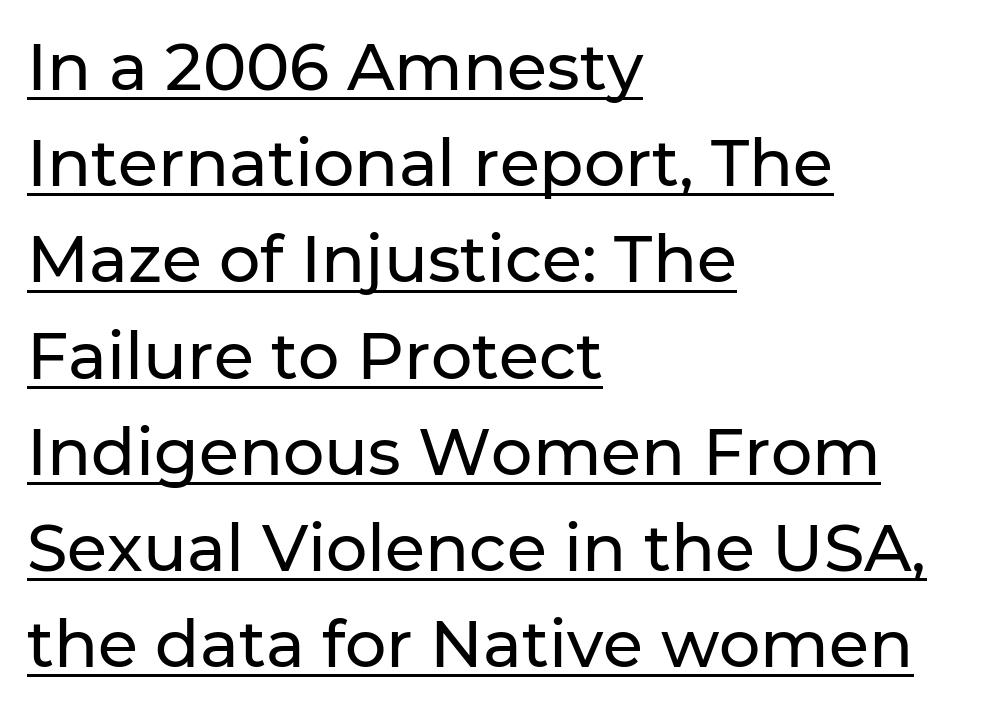
Q: Is the text italic (slanted)? A: No, it is upright.
Q: Is the typeface a serif or a sans-serif typeface? A: Sans-serif.
Q: Is the text underlined? A: Yes.
Q: How is the paragraph aligned? A: Left-aligned.
Q: Is the spacing between letters normal or unusually wide? A: Normal.
Q: Is the spacing between lines tight, normal or loose? A: Normal.
Q: Width (condensed, normal, or wide)? A: Normal.
Q: Stroke contrast? A: Low.
Q: x-height? A: Medium.
Q: Monospaced? A: No.
